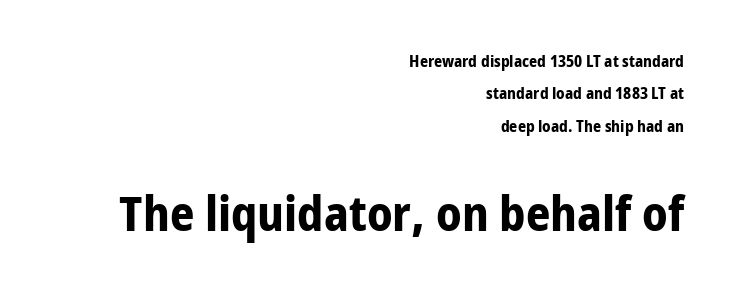
The image shows 48 px bold sans-serif type, upright; set right-aligned, loose line spacing (2.03x), normal letter spacing, not underlined; the second (bottom) block is 3.0x larger; low stroke contrast and a medium x-height.
